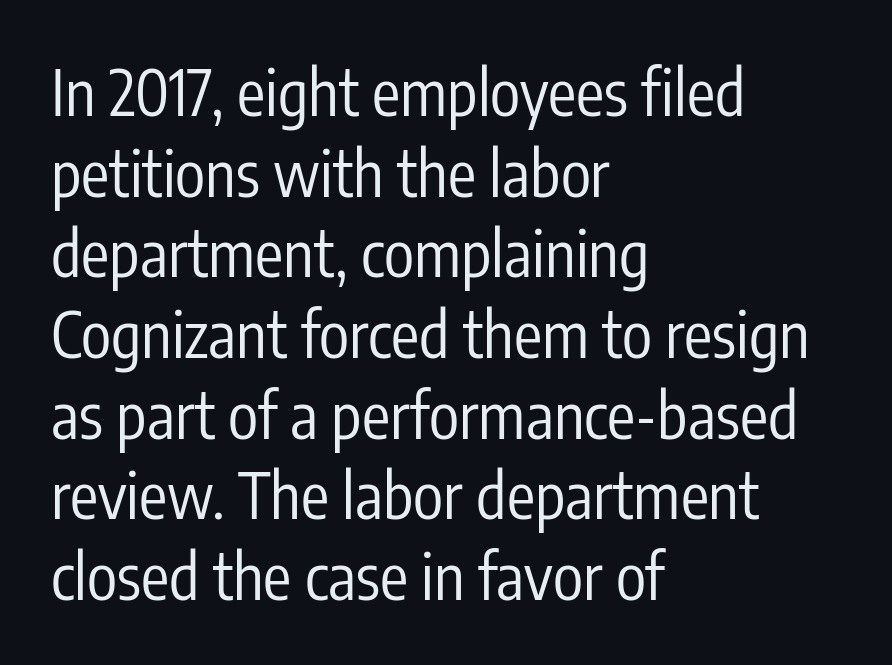
Ascenders rise straight up at ninety degrees. If you measured baseline to baseline, you'd find a middling distance. Decoration check: the copy has no underline. The face looks like a standard text weight, possibly lighter.
